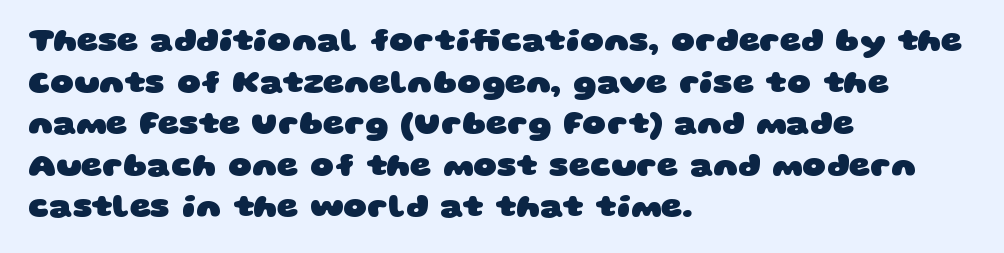
Q: Is the text bold? A: Yes.
Q: Is the typeface a serif or a sans-serif typeface? A: Sans-serif.
Q: Is the text underlined? A: No.
Q: How is the paragraph aligned? A: Left-aligned.
Q: Is the spacing between letters normal or unusually wide? A: Normal.
Q: Is the spacing between lines tight, normal or loose? A: Normal.
Q: Width (condensed, normal, or wide)? A: Wide.
Q: Stroke contrast? A: Low.
Q: x-height? A: Large.
Q: Monospaced? A: No.
